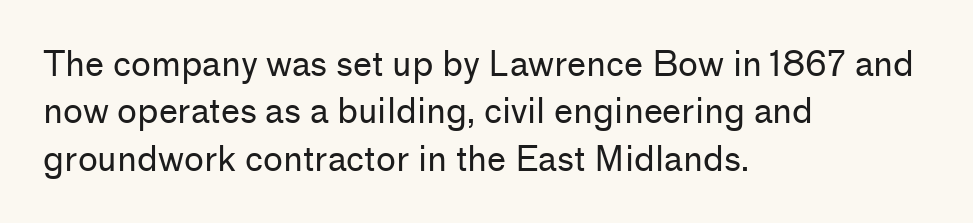
The image shows 34 px regular-weight sans-serif type, upright; set left-aligned, normal line spacing (1.39x), normal letter spacing, not underlined; low stroke contrast and a medium x-height.
